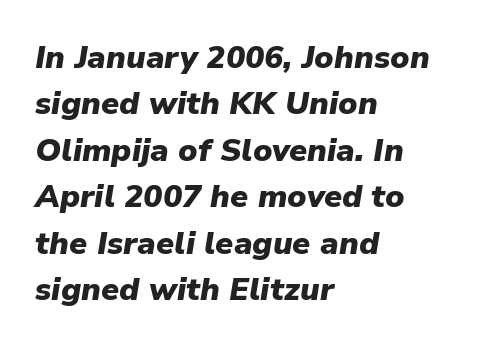
The image shows 32 px heavy type, italic (leaning right); set left-aligned, normal line spacing (1.45x), normal letter spacing, not underlined; low stroke contrast and a medium x-height.
